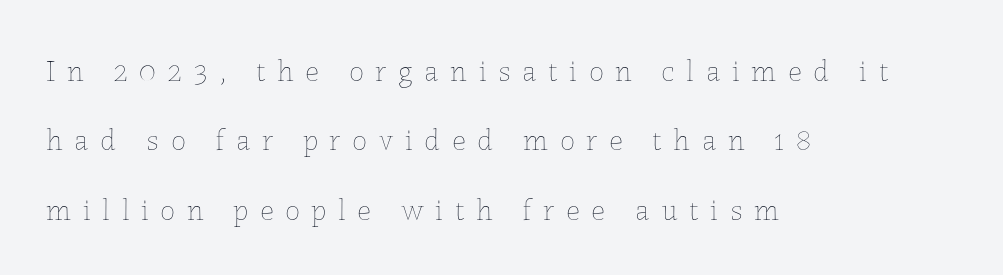
The image shows 30 px thin type, upright; set left-aligned, loose line spacing (2.31x), unusually wide letter spacing (+0.39 em), not underlined; low stroke contrast and a medium x-height.
